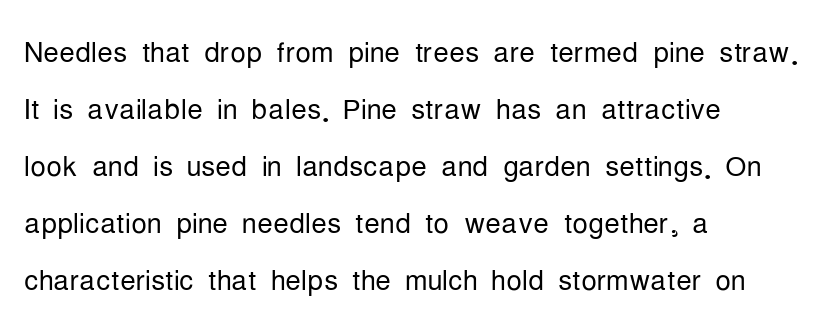
{"serif": "no", "italic": "no", "bold": "no", "weight": "light", "width": "condensed", "stroke_contrast": "low", "x_height": "medium", "monospaced": "no", "underline": "no", "align": "left", "line_spacing": "normal", "line_spacing_ratio": 1.46, "letter_spacing": "normal", "letter_spacing_em": 0.0, "glyph_px": 39}
